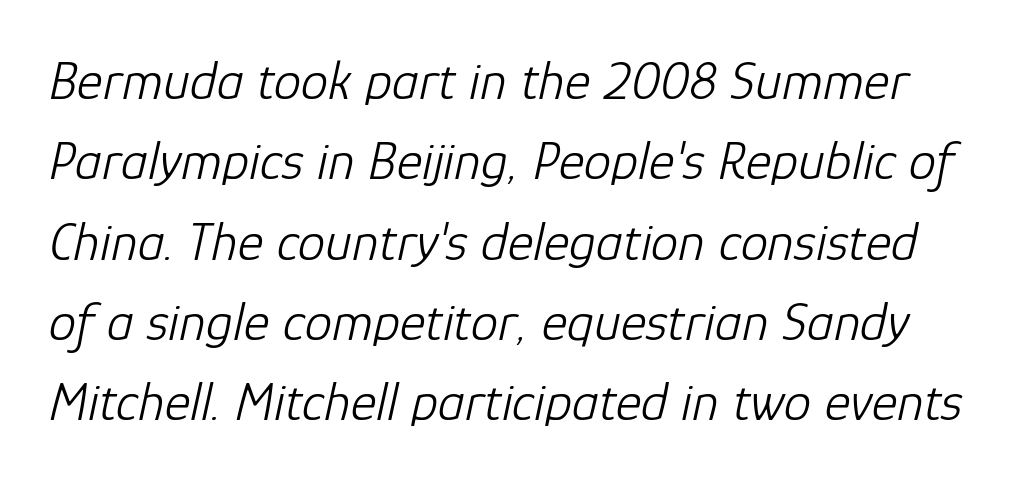
{"italic": "yes", "lean": "right", "slant_degrees": 12, "bold": "no", "weight": "light", "width": "normal", "stroke_contrast": "low", "x_height": "medium", "monospaced": "no", "underline": "no", "line_spacing": "normal", "line_spacing_ratio": 1.46, "letter_spacing": "normal", "letter_spacing_em": 0.0, "glyph_px": 55}
